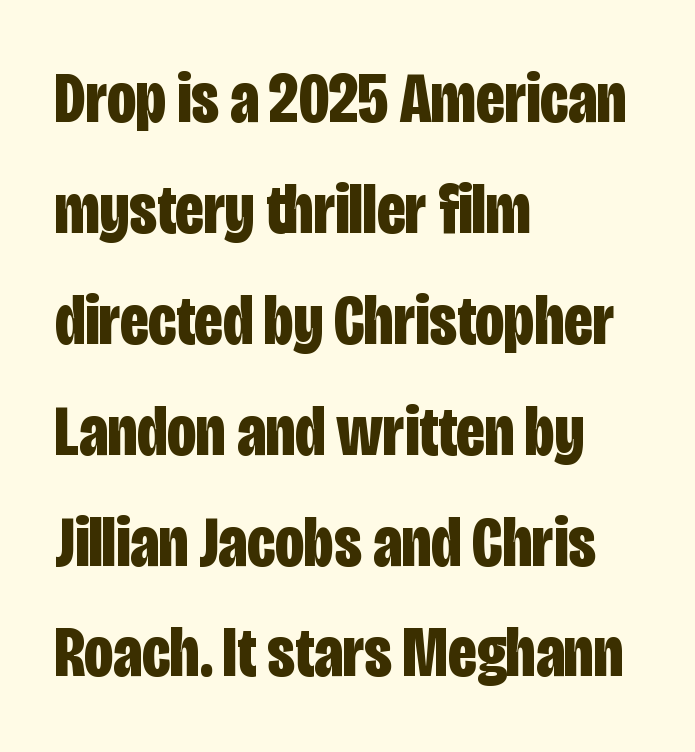
Q: Is the text bold? A: Yes.
Q: Is the text italic (slanted)? A: No, it is upright.
Q: Is the typeface a serif or a sans-serif typeface? A: Sans-serif.
Q: Is the text underlined? A: No.
Q: How is the paragraph aligned? A: Left-aligned.
Q: Is the spacing between letters normal or unusually wide? A: Normal.
Q: Is the spacing between lines tight, normal or loose? A: Normal.
Q: Width (condensed, normal, or wide)? A: Condensed.
Q: Stroke contrast? A: Low.
Q: x-height? A: Large.
Q: Monospaced? A: No.
